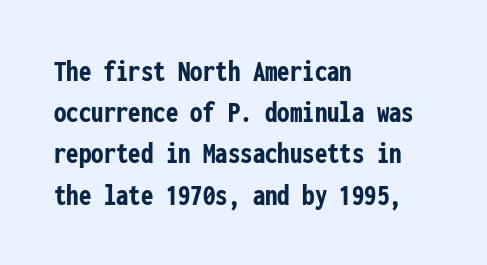
The image shows 31 px semibold, condensed sans-serif type, upright, monospaced; set left-aligned, normal line spacing (1.33x), normal letter spacing, not underlined; low stroke contrast and a medium x-height.
